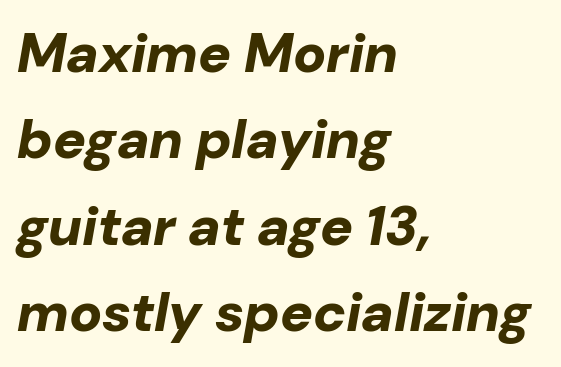
{"italic": "yes", "lean": "right", "slant_degrees": 10, "bold": "yes", "weight": "bold", "width": "normal", "stroke_contrast": "low", "x_height": "medium", "monospaced": "no", "underline": "no", "align": "left", "line_spacing": "normal", "line_spacing_ratio": 1.57, "letter_spacing": "normal", "letter_spacing_em": 0.0, "glyph_px": 55}
